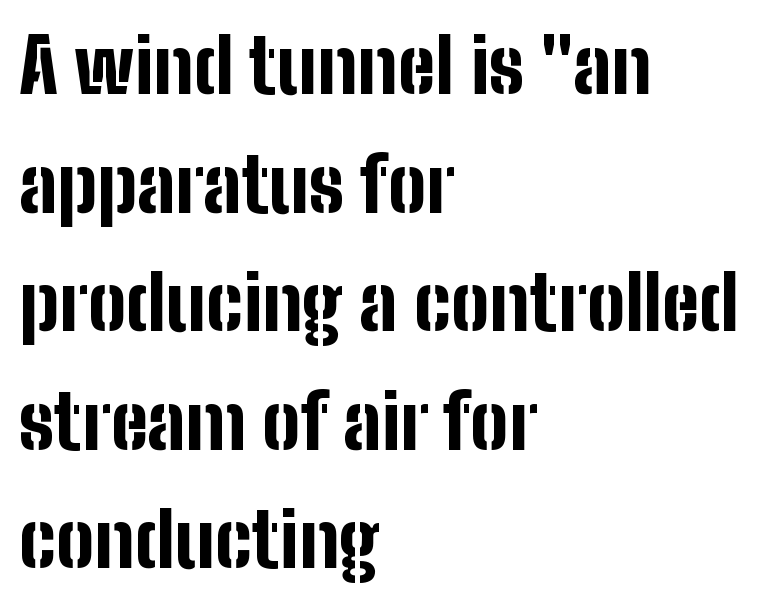
The image shows 76 px bold, condensed sans-serif type, upright; set left-aligned, normal line spacing (1.56x), normal letter spacing, not underlined; low stroke contrast and a medium x-height.
